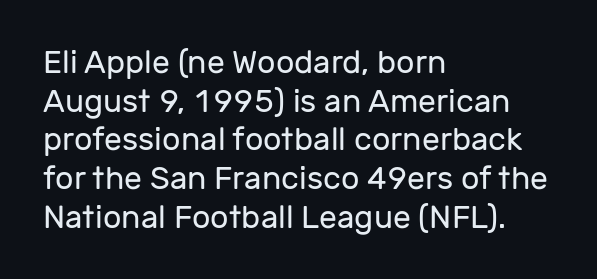
{"serif": "no", "italic": "no", "bold": "no", "weight": "regular", "width": "normal", "stroke_contrast": "low", "x_height": "medium", "monospaced": "no", "underline": "no", "align": "left", "line_spacing_ratio": 1.21, "letter_spacing": "normal", "letter_spacing_em": 0.0, "glyph_px": 32}
